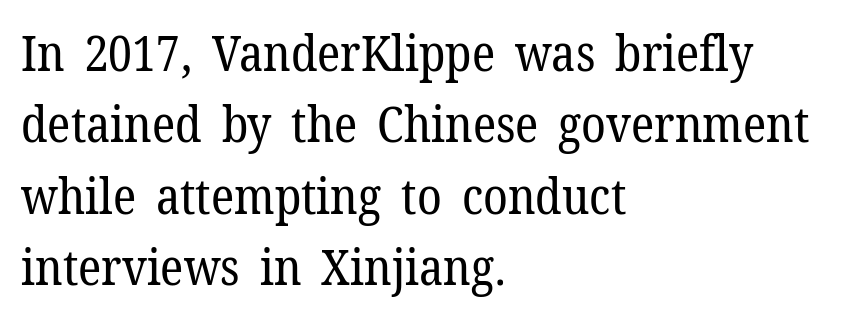
Each row of text sits above clean, open space. There is no visible air inserted between adjacent glyphs. One-word summary of the alignment: left. This is serif lettering, the kind often seen in printed books.
